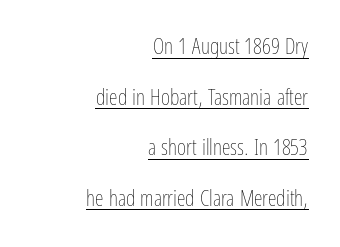
The image shows 22 px text type, upright; set right-aligned, loose line spacing (2.3x), normal letter spacing, underlined.
